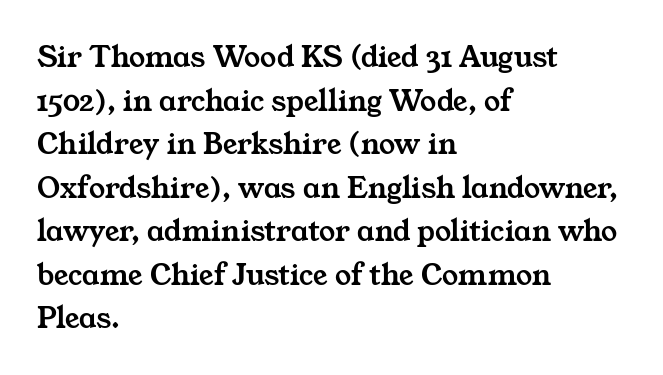
Q: Is the typeface a serif or a sans-serif typeface? A: Serif.
Q: Is the text underlined? A: No.
Q: How is the paragraph aligned? A: Left-aligned.
Q: Is the spacing between letters normal or unusually wide? A: Normal.
Q: Is the spacing between lines tight, normal or loose? A: Normal.
Q: Width (condensed, normal, or wide)? A: Wide.
Q: Stroke contrast? A: Medium.
Q: x-height? A: Medium.
Q: Monospaced? A: No.
